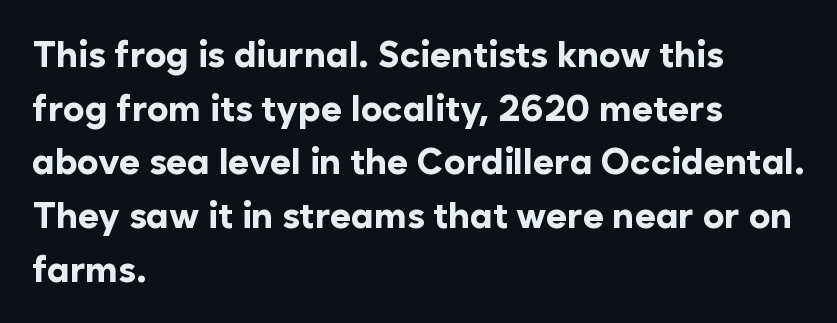
The image shows 36 px bold sans-serif type, upright; set left-aligned, normal line spacing (1.49x), normal letter spacing, not underlined; low stroke contrast and a medium x-height.
